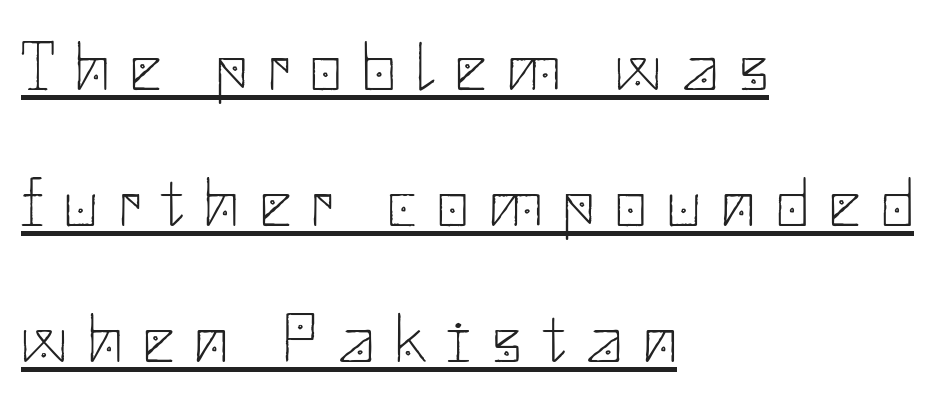
Serifs: no, the terminals of the letterforms are clean. Airy leading. Ink coverage per letter is moderate at most. Observe the wide spacing: letters keep a clear distance from each other. The lettering is marked with a stroke running underneath it. Style check: upright.
